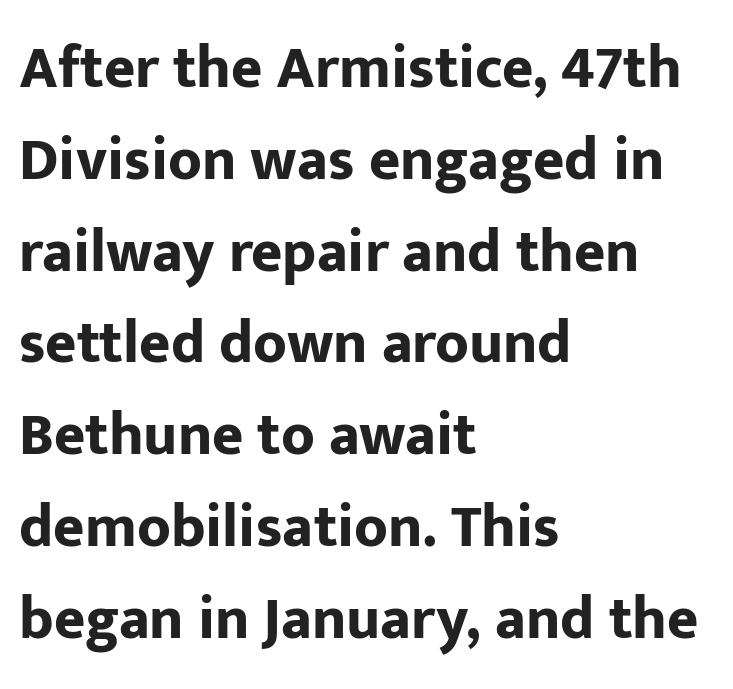
Nobody drew a line under any word here. Heft: maximum for text — a bold. Characters remain perfectly vertical along every line. Rows of type keep a routine distance in the vertical direction. The typeface chosen for these lines omits serifs.
